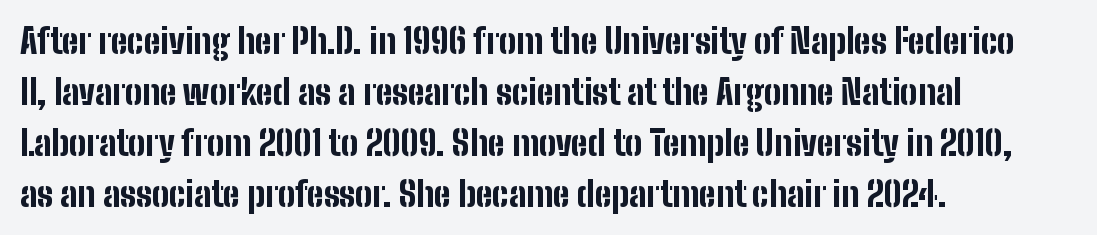
{"serif": "no", "italic": "no", "bold": "yes", "weight": "bold", "width": "condensed", "stroke_contrast": "low", "x_height": "medium", "monospaced": "no", "underline": "no", "align": "left", "line_spacing": "normal", "line_spacing_ratio": 1.5, "letter_spacing": "normal", "letter_spacing_em": 0.0, "glyph_px": 34}
